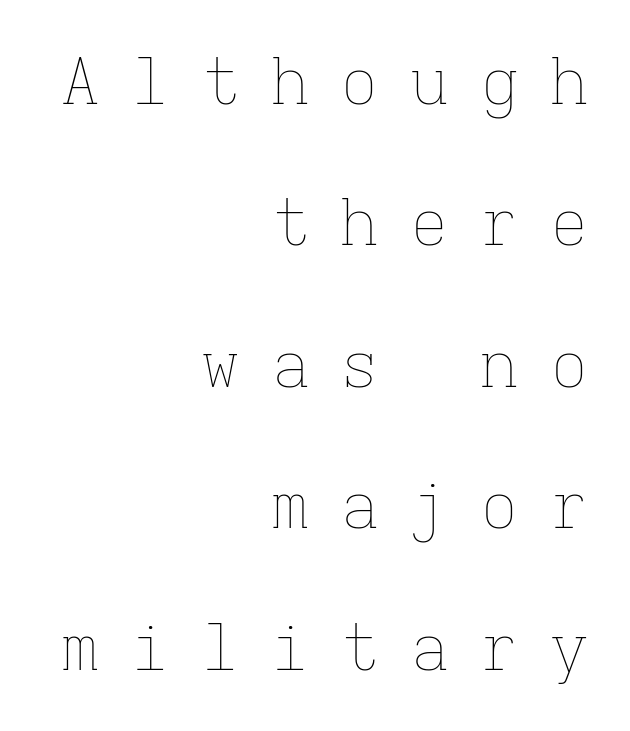
Looks like terminal output: every glyph gets an equal slot. Every stem runs plumb, perpendicular to the baseline. Bare-footed words on every line. No heavy texture on the line: the type isn't bold. If you drew a ruler down the right edge, every line would touch it. Interline gaps are noticeably wide in this sample.
